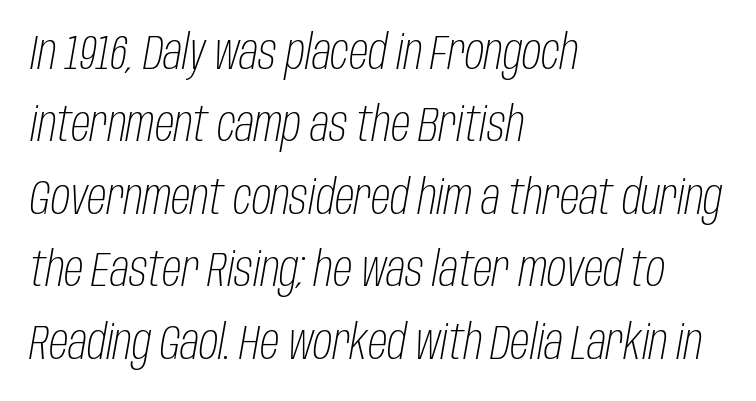
Think of a printed novel: that variable character pitch is what you see here. The rendering keeps characters at their native spacing. Compared with typical paragraphs, the rows here are spaced about the same. Unmarked baselines from the first word to the last. All the whitespace from short lines collects on the right. An italicized treatment has been applied to the whole sample.
